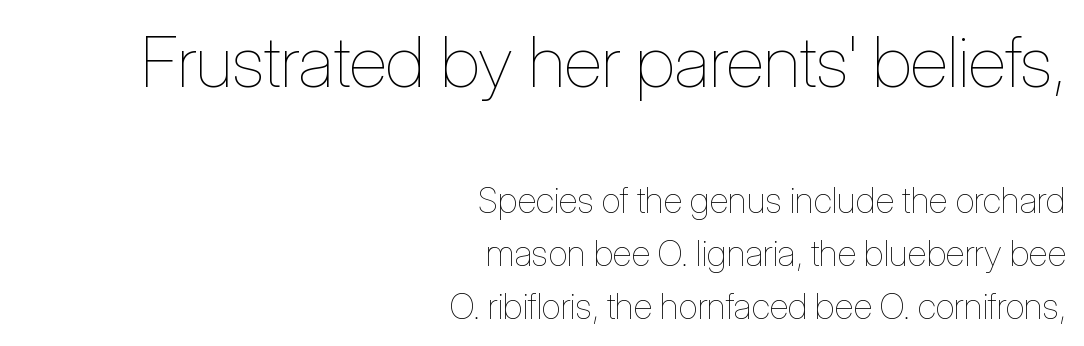
Q: Is the text bold? A: No.
Q: Is the text italic (slanted)? A: No, it is upright.
Q: Is the text underlined? A: No.
Q: How is the paragraph aligned? A: Right-aligned.
Q: Is the spacing between letters normal or unusually wide? A: Normal.
Q: Is the spacing between lines tight, normal or loose? A: Normal.
Q: Which block of text is set in a larger size, the first (top) or the second (bottom)? A: The first (top) one.
Q: Width (condensed, normal, or wide)? A: Condensed.
Q: Stroke contrast? A: Low.
Q: x-height? A: Medium.
Q: Monospaced? A: No.
